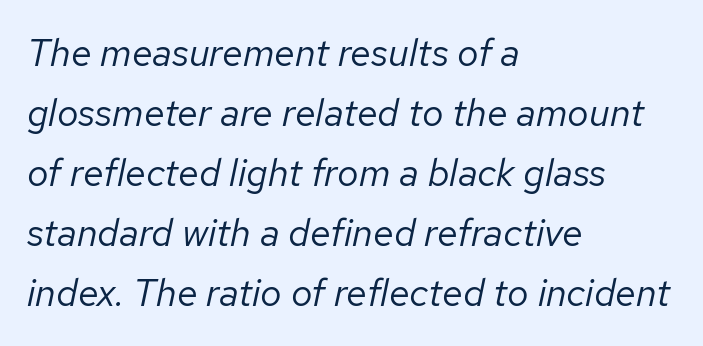
The image shows 38 px regular-weight type, italic (leaning right); set left-aligned, normal line spacing (1.58x), normal letter spacing, not underlined; low stroke contrast and a medium x-height.
